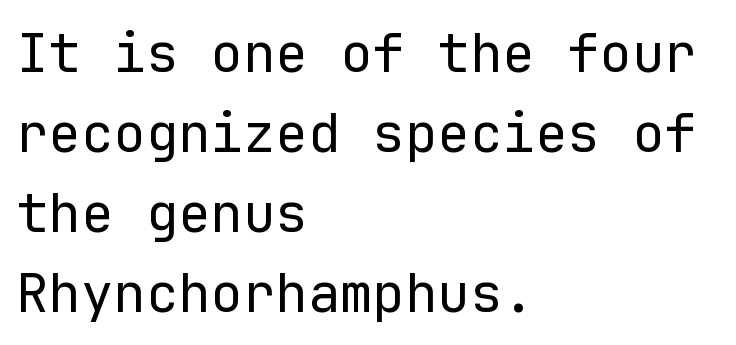
The typeface has the unassuming heft of standard copy or less. Every stem runs plumb, perpendicular to the baseline. Each row of text sits above clean, open space. This sample has the even, mechanical cadence of fixed-width lettering. Spacing between characters is what you'd get straight out of the box. The ragged edge is on the right, which tells us the setting is flush left.
